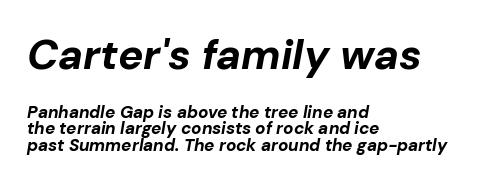
The block sitting higher on the canvas is the one with enlarged characters. Horizontal bands of white between lines are thin slivers. Its strokes are broad and dark, the hallmark of bold type. The space directly below the letters is spotless. All the whitespace from short lines collects on the right.
